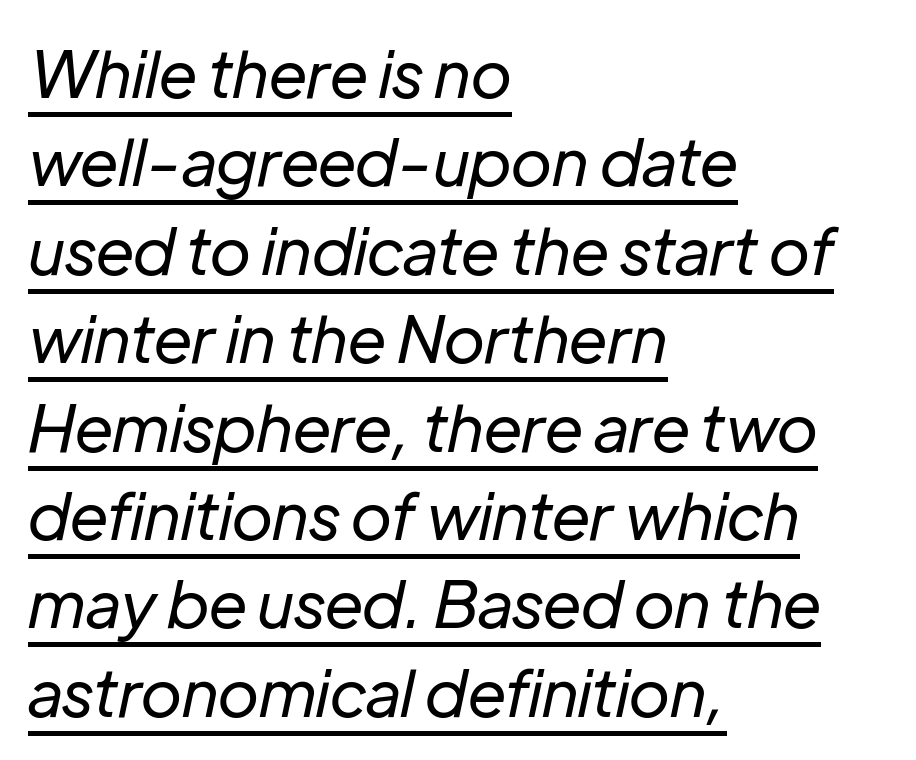
You can see a thin bar hugging the bottom of the glyphs. A light-to-regular cut is what we see here. Summary of vertical rhythm: regular, with standard interline spacing. The face used here has a pronounced slope to its letters.
